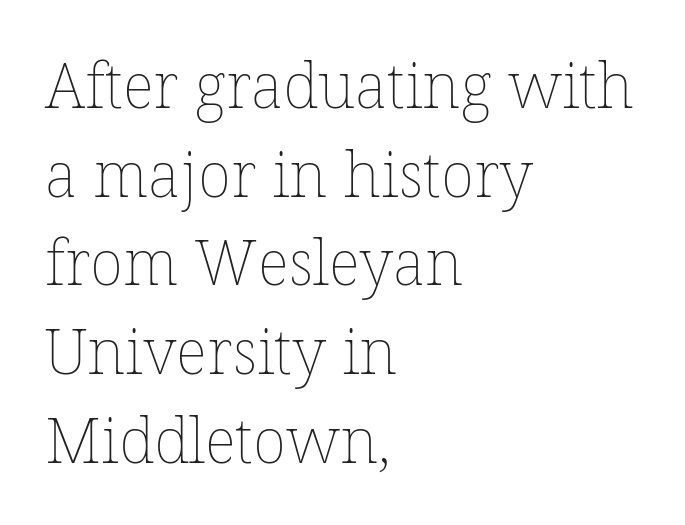
Q: Is the text bold? A: No.
Q: Is the text italic (slanted)? A: No, it is upright.
Q: Is the text underlined? A: No.
Q: How is the paragraph aligned? A: Left-aligned.
Q: Is the spacing between letters normal or unusually wide? A: Normal.
Q: Is the spacing between lines tight, normal or loose? A: Normal.
Q: Width (condensed, normal, or wide)? A: Normal.
Q: Stroke contrast? A: Low.
Q: x-height? A: Medium.
Q: Monospaced? A: No.
